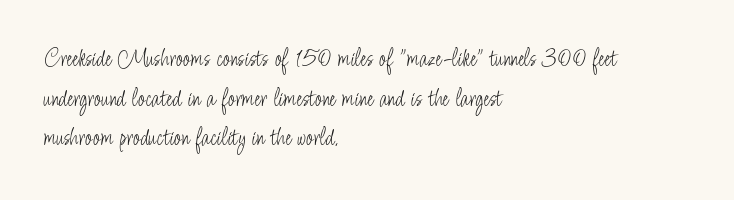
Q: Is the text bold? A: No.
Q: Is the text italic (slanted)? A: Yes.
Q: Is the text underlined? A: No.
Q: How is the paragraph aligned? A: Left-aligned.
Q: Is the spacing between letters normal or unusually wide? A: Normal.
Q: Is the spacing between lines tight, normal or loose? A: Normal.
